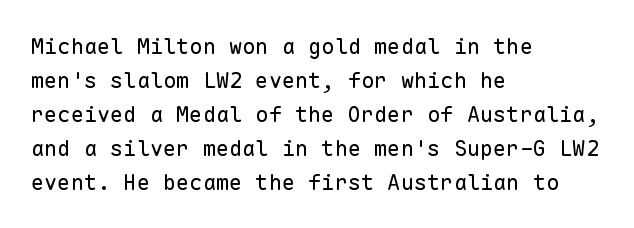
These lines stack with their left ends in a neat column. Any mark beneath the type? The region is blank. Short note: letters normally spaced. The type sits square on the baseline with zero lean.
